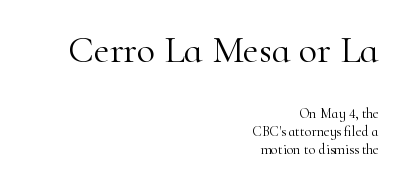
Q: Is the text bold? A: No.
Q: Is the text italic (slanted)? A: No, it is upright.
Q: Is the typeface a serif or a sans-serif typeface? A: Serif.
Q: Is the text underlined? A: No.
Q: How is the paragraph aligned? A: Right-aligned.
Q: Is the spacing between letters normal or unusually wide? A: Normal.
Q: Is the spacing between lines tight, normal or loose? A: Normal.
Q: Which block of text is set in a larger size, the first (top) or the second (bottom)? A: The first (top) one.
Q: Width (condensed, normal, or wide)? A: Normal.
Q: Stroke contrast? A: High.
Q: x-height? A: Small.
Q: Monospaced? A: No.
